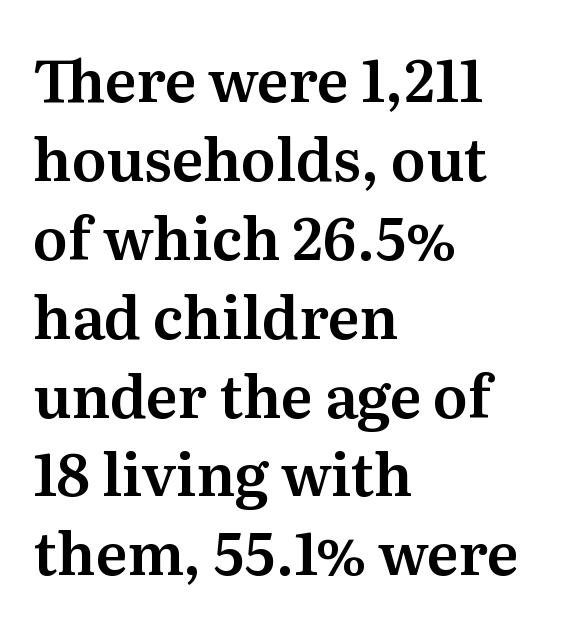
Posture: upright roman. Yep, those are serifs on the letters. The baseline area is clear. All the whitespace from short lines collects on the right. Note the varied advance widths — an 'i' is clearly narrower than an 'm'.
